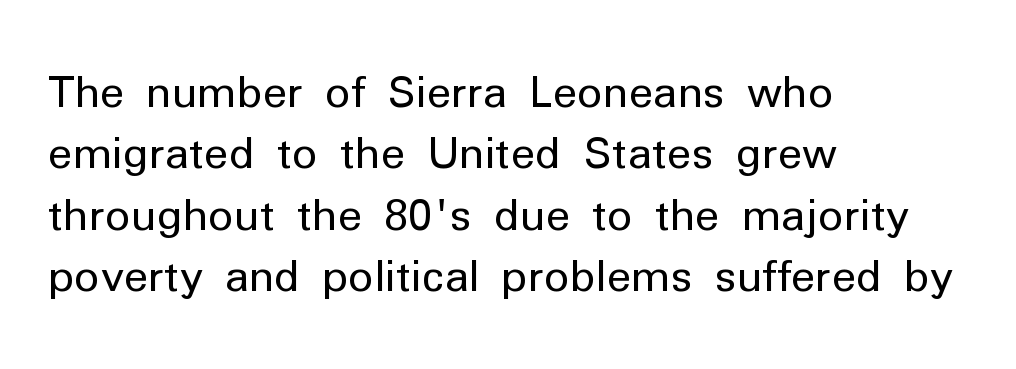
The letters advance in unequal steps, a hallmark of proportional type. When letters stand straight like this, we call the style roman or upright. The line-height multiplier appears to be the usual default. You could call the tracking neutral — neither tight nor loose. Unlike a traditional serif, this face leaves its strokes unadorned.
